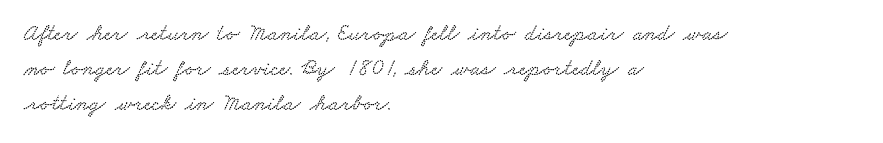
Q: Is the text underlined? A: No.
Q: How is the paragraph aligned? A: Left-aligned.
Q: Is the spacing between letters normal or unusually wide? A: Normal.
Q: Is the spacing between lines tight, normal or loose? A: Normal.
